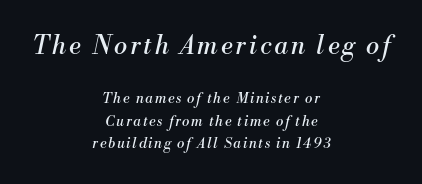
The strokes are not fattened; the text isn't bold. The composition opens big and finishes small. An italicized treatment has been applied to the whole sample. Leftover space on each line is divided equally before and after the words.
